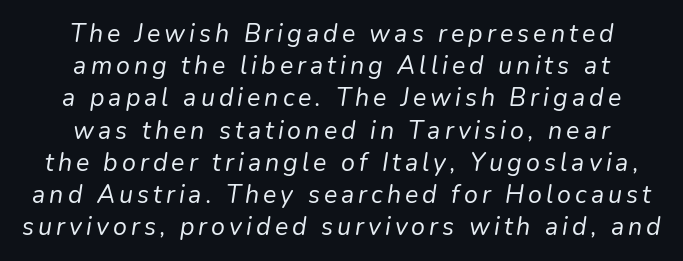
The specimen omits any rule beneath the text block's lines. The typesetter chose a symmetrical, centered arrangement here. The lines sit at an ordinary, default distance from one another. This sample uses an oblique cut, with every glyph tilted off the vertical.
